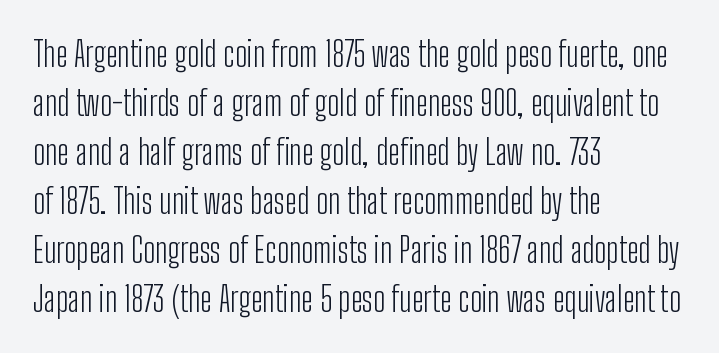
{"serif": "no", "italic": "no", "bold": "no", "weight": "light", "width": "condensed", "stroke_contrast": "low", "x_height": "medium", "monospaced": "no", "underline": "no", "align": "left", "line_spacing": "normal", "line_spacing_ratio": 1.44, "letter_spacing": "normal", "letter_spacing_em": 0.0, "glyph_px": 34}
